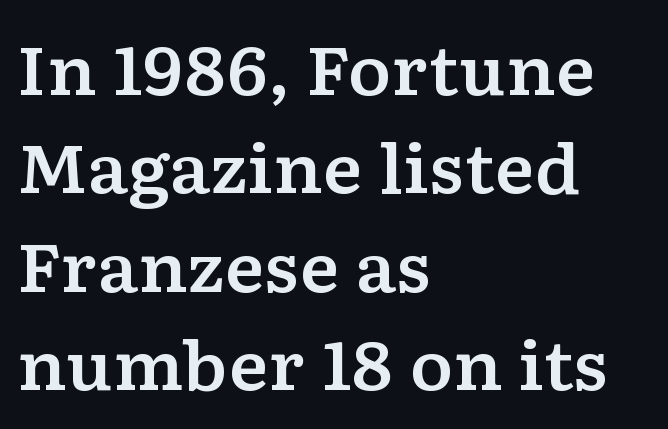
Do the characters align in a grid? No, the font is proportional. Visually the block forms a straight wall on the left and a jagged coastline on the right. The area under the type is left untouched. The designer went with a serif here, giving each stem small feet. The line texture is even and compact thanks to regular tracking. The lettering stays uniformly vertical, giving the passage a roman look.
